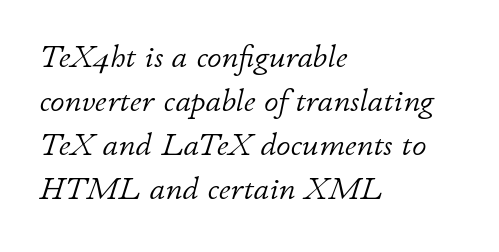
The image shows 32 px light type, italic (leaning right); set left-aligned, normal line spacing (1.37x), normal letter spacing, not underlined; low stroke contrast and a small x-height.
